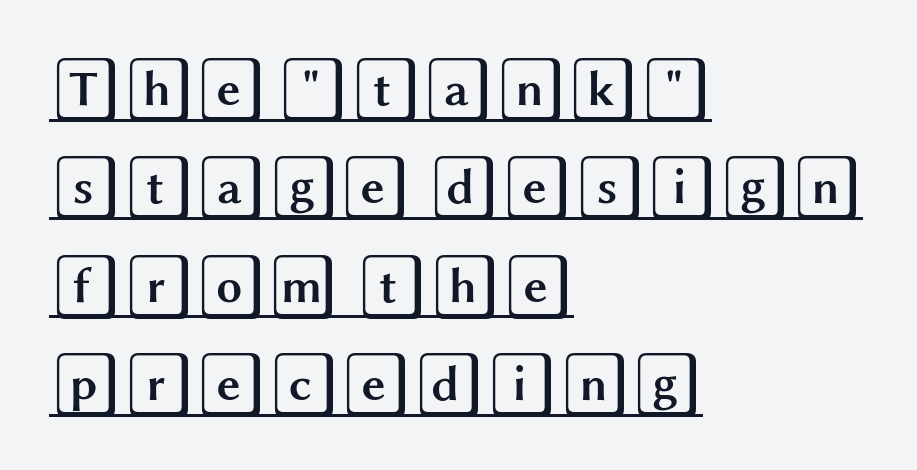
Q: Is the text italic (slanted)? A: No, it is upright.
Q: Is the text underlined? A: Yes.
Q: How is the paragraph aligned? A: Left-aligned.
Q: Is the spacing between letters normal or unusually wide? A: Normal.
Q: Is the spacing between lines tight, normal or loose? A: Normal.
Q: Width (condensed, normal, or wide)? A: Wide.
Q: x-height? A: Large.
